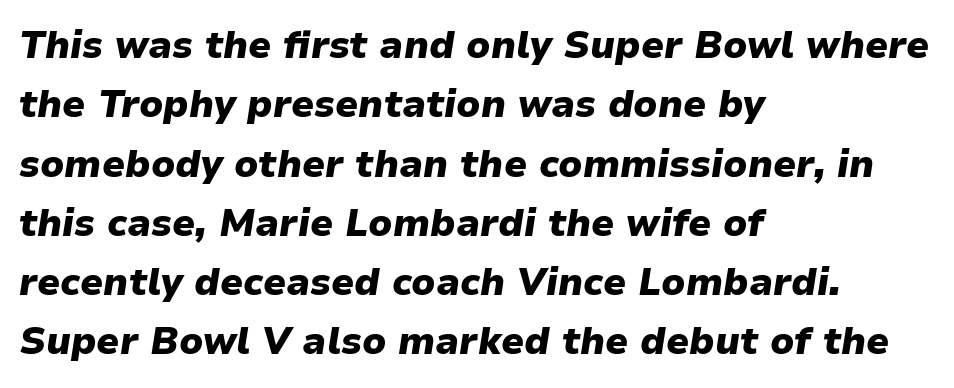
The rendering uses natural spacing where letterforms have individual widths. Regarding leading, the lines here are spaced in the standard way. The foot of each line stays bare and open. As a designer I'd log this as weight 700, bold. Nothing unusual about the tracking: characters are spaced as the font intends.
